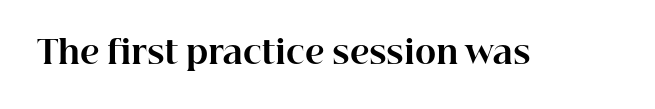
This is serif lettering, the kind often seen in printed books. The lettering stays uniformly vertical, giving the passage a roman look. Every letter is thick-stroked: bold, no question. The letters advance in unequal steps, a hallmark of proportional type.
